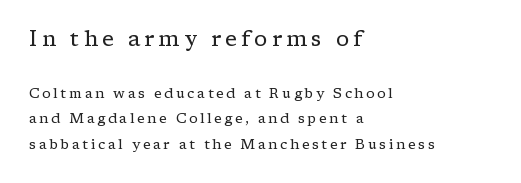
The image shows 22 px text type, upright; set left-aligned, line spacing 1.83x, not underlined; the first (top) block is 1.57x larger.
